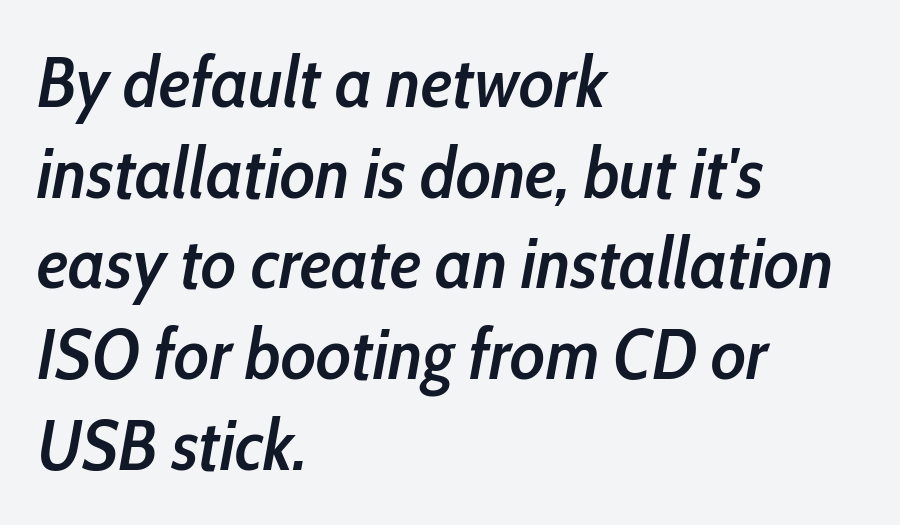
{"italic": "yes", "lean": "right", "slant_degrees": 10, "bold": "semi", "weight": "semibold", "width": "condensed", "stroke_contrast": "low", "x_height": "medium", "monospaced": "no", "underline": "no", "align": "left", "line_spacing": "normal", "line_spacing_ratio": 1.26, "letter_spacing": "normal", "letter_spacing_em": 0.0, "glyph_px": 72}
